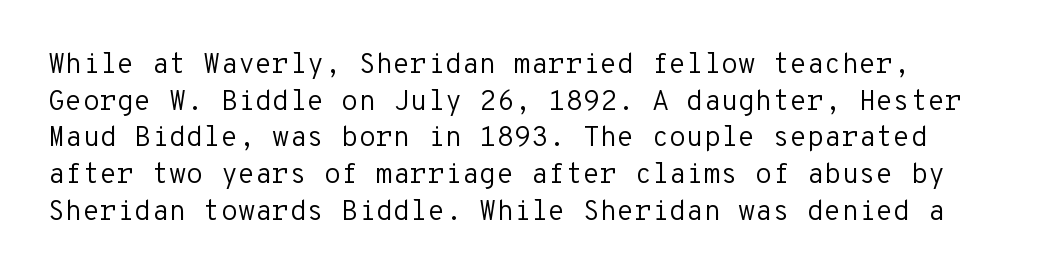
The type family on display is of the sans-serif kind. These lines were composed using upright roman letters. Do the characters align in a grid? Yes, the font is monospaced. Rows of type keep a routine distance in the vertical direction.
